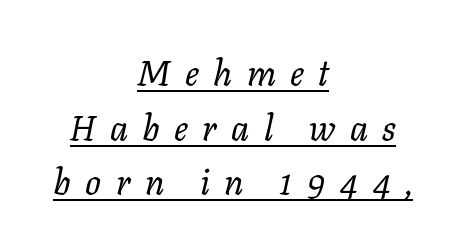
{"italic": "yes", "lean": "right", "slant_degrees": 11, "bold": "no", "weight": "regular", "width": "normal", "stroke_contrast": "low", "x_height": "medium", "monospaced": "no", "underline": "yes", "align": "center", "line_spacing": "normal", "line_spacing_ratio": 1.56, "letter_spacing": "wide", "letter_spacing_em": 0.41, "glyph_px": 35}
